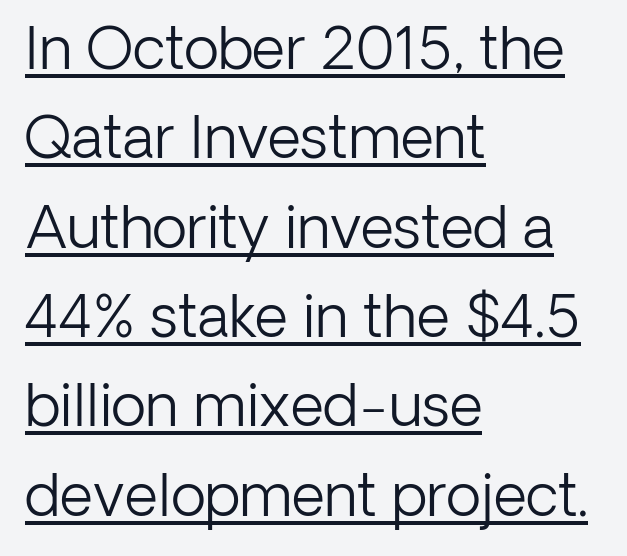
{"serif": "no", "italic": "no", "bold": "no", "weight": "light", "width": "normal", "stroke_contrast": "low", "x_height": "medium", "monospaced": "no", "underline": "yes", "align": "left", "line_spacing": "normal", "line_spacing_ratio": 1.54, "letter_spacing": "normal", "letter_spacing_em": 0.0, "glyph_px": 58}
